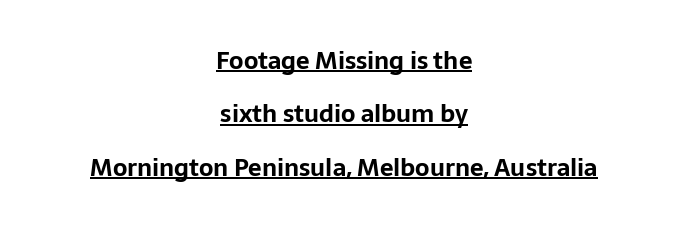
A continuous stroke trails under the words, as in a hyperlink. Summary of weight: heavy, a full bold. What stands out about the letter spacing? Nothing — it is the standard amount. A student would call this center alignment; a typographer would say set centered. The designer dialed line spacing up above the default. This is roman type, the default non-slanted kind.
